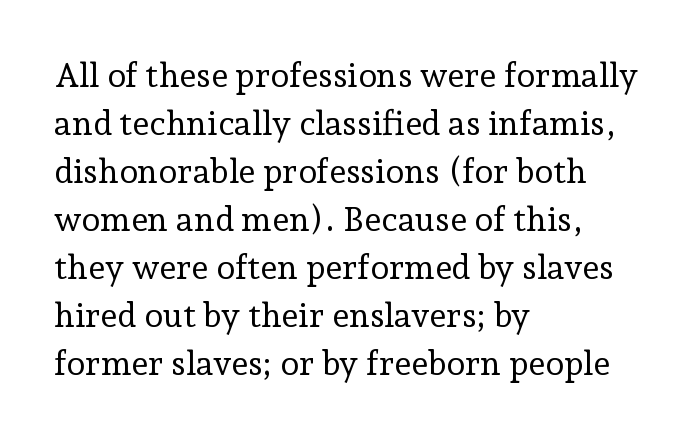
The image shows 34 px regular-weight serif type, upright; set left-aligned, normal line spacing (1.41x), normal letter spacing, not underlined; low stroke contrast and a medium x-height.
